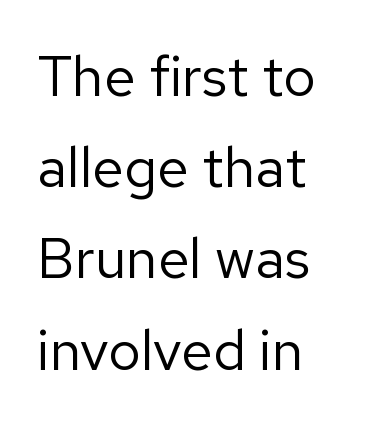
These lines are rendered in a variable-pitch font. Visually the block forms a straight wall on the left and a jagged coastline on the right. Leading matches the norm, producing a regular column. The area under the type is left untouched. No extra tracking has been applied to these lines.
